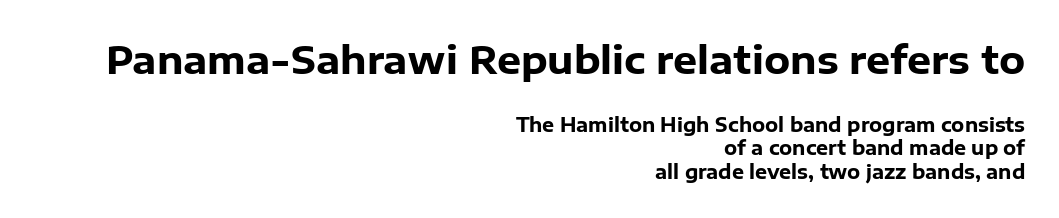
Q: Is the text bold? A: Yes.
Q: Is the text italic (slanted)? A: No, it is upright.
Q: Is the typeface a serif or a sans-serif typeface? A: Sans-serif.
Q: Is the text underlined? A: No.
Q: How is the paragraph aligned? A: Right-aligned.
Q: Is the spacing between letters normal or unusually wide? A: Normal.
Q: Which block of text is set in a larger size, the first (top) or the second (bottom)? A: The first (top) one.
Q: Width (condensed, normal, or wide)? A: Normal.
Q: Stroke contrast? A: Low.
Q: x-height? A: Medium.
Q: Monospaced? A: No.
